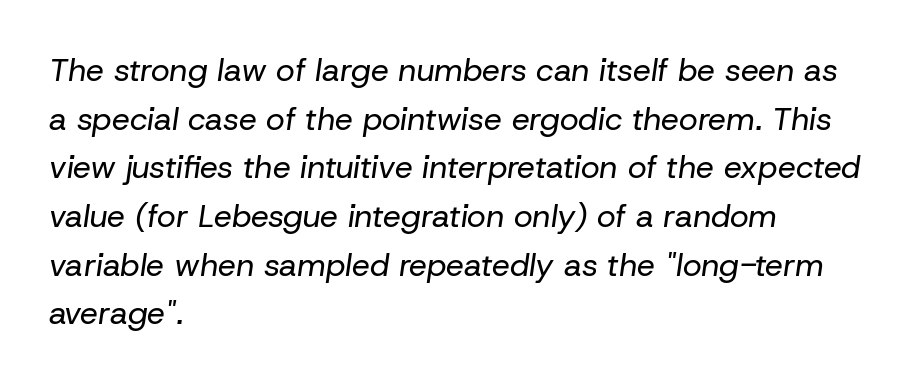
Think of a printed novel: that variable character pitch is what you see here. Letters rest on an invisible, unmarked baseline. Stem width sits at or under what a default text font uses. Observe the ordinary spacing: letters are neighbours, not strangers. Style check: oblique. Layout note: lines flush left.
